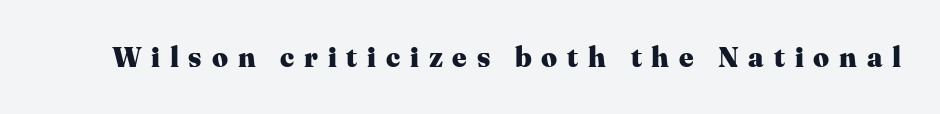
Q: Is the text bold? A: Yes.
Q: Is the text italic (slanted)? A: No, it is upright.
Q: Is the typeface a serif or a sans-serif typeface? A: Serif.
Q: Is the text underlined? A: No.
Q: Is the spacing between letters normal or unusually wide? A: Unusually wide.
Q: Width (condensed, normal, or wide)? A: Normal.
Q: Stroke contrast? A: Medium.
Q: x-height? A: Medium.
Q: Monospaced? A: No.
